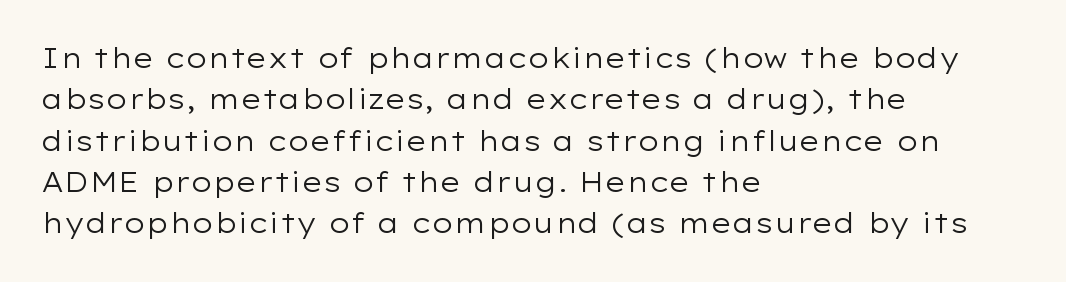
{"italic": "no", "bold": "no", "underline": "no", "align": "left", "line_spacing": "normal", "line_spacing_ratio": 1.53, "letter_spacing": "normal", "letter_spacing_em": 0.0, "glyph_px": 27}
